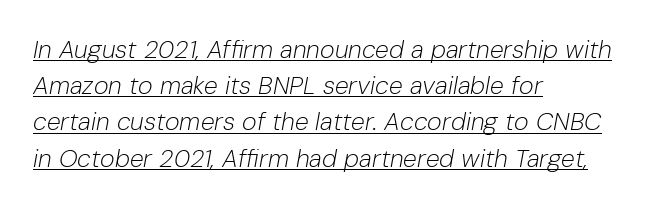
The image shows 25 px text type, italic (leaning right); set left-aligned, normal line spacing (1.45x), normal letter spacing, underlined.
